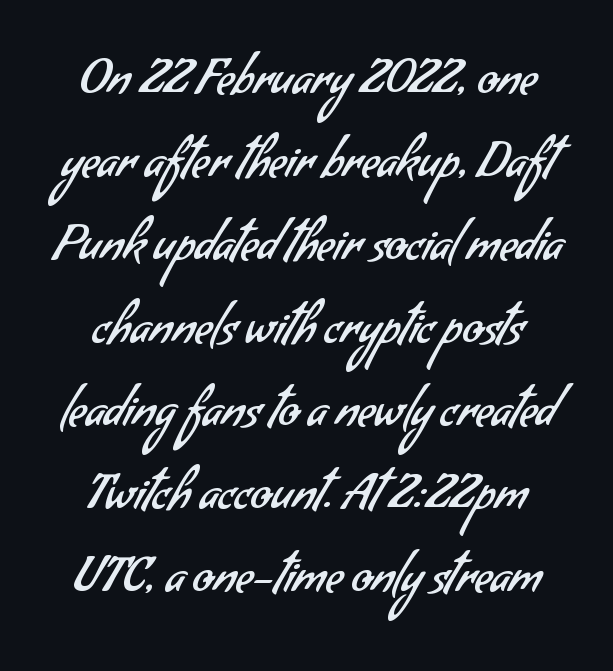
Q: Is the text bold? A: No.
Q: Is the typeface a serif or a sans-serif typeface? A: Sans-serif.
Q: Is the text underlined? A: No.
Q: Is the spacing between letters normal or unusually wide? A: Normal.
Q: Width (condensed, normal, or wide)? A: Normal.
Q: Stroke contrast? A: Low.
Q: x-height? A: Small.
Q: Monospaced? A: No.
